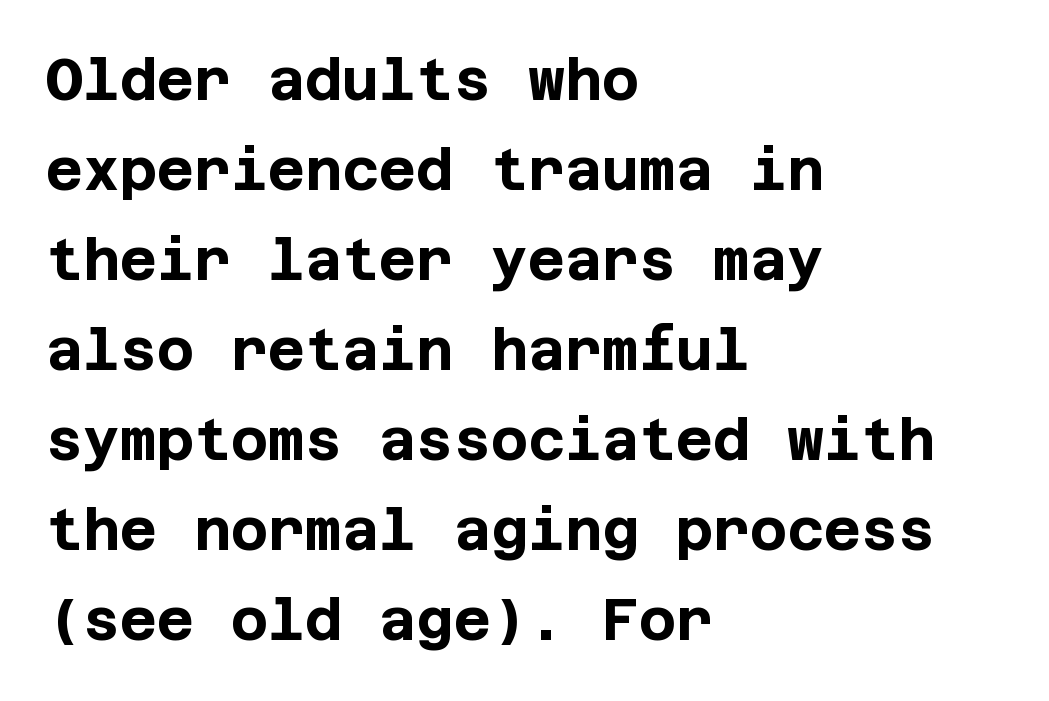
The space directly below the letters is spotless. Is this a sans? Yes — the strokes have no serifs. Leading matches the norm, producing a regular column. The specimen reads as upright at a glance. The tracking reads as untouched default to a designer's eye. Bold? Absolutely — the strokes are thick and heavy.
